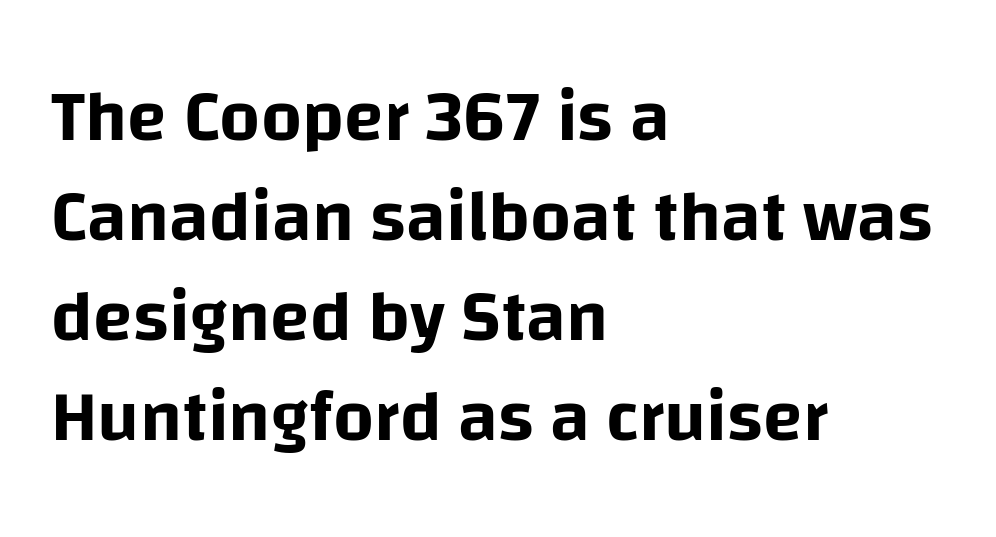
{"serif": "no", "italic": "no", "width": "normal", "stroke_contrast": "low", "x_height": "large", "monospaced": "no", "underline": "no", "align": "left", "line_spacing": "normal", "line_spacing_ratio": 1.39, "letter_spacing": "normal", "letter_spacing_em": 0.0, "glyph_px": 72}
